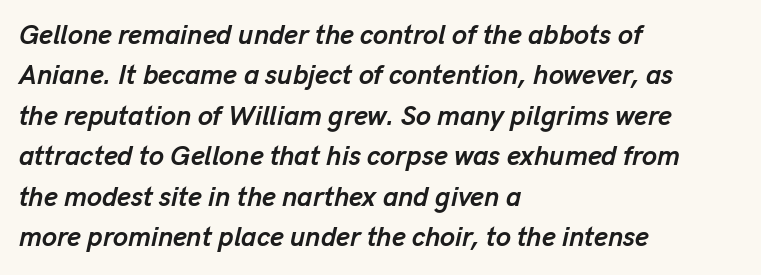
{"italic": "yes", "lean": "right", "slant_degrees": 13, "bold": "yes", "underline": "no", "align": "left", "line_spacing": "normal", "line_spacing_ratio": 1.5, "letter_spacing": "normal", "letter_spacing_em": 0.0, "glyph_px": 27}
